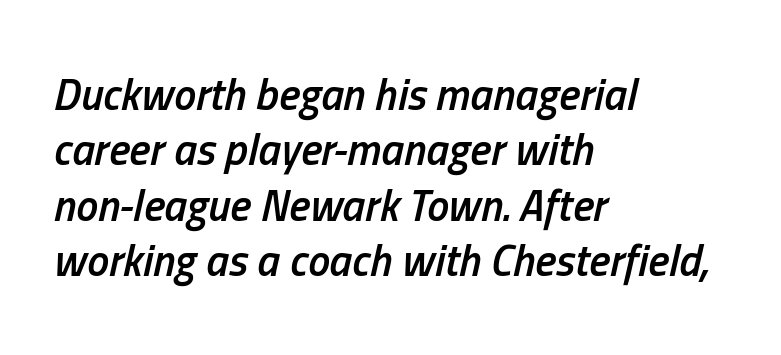
The image shows 44 px semibold, condensed type, italic (leaning right); set left-aligned, normal line spacing (1.26x), normal letter spacing, not underlined; low stroke contrast and a medium x-height.
